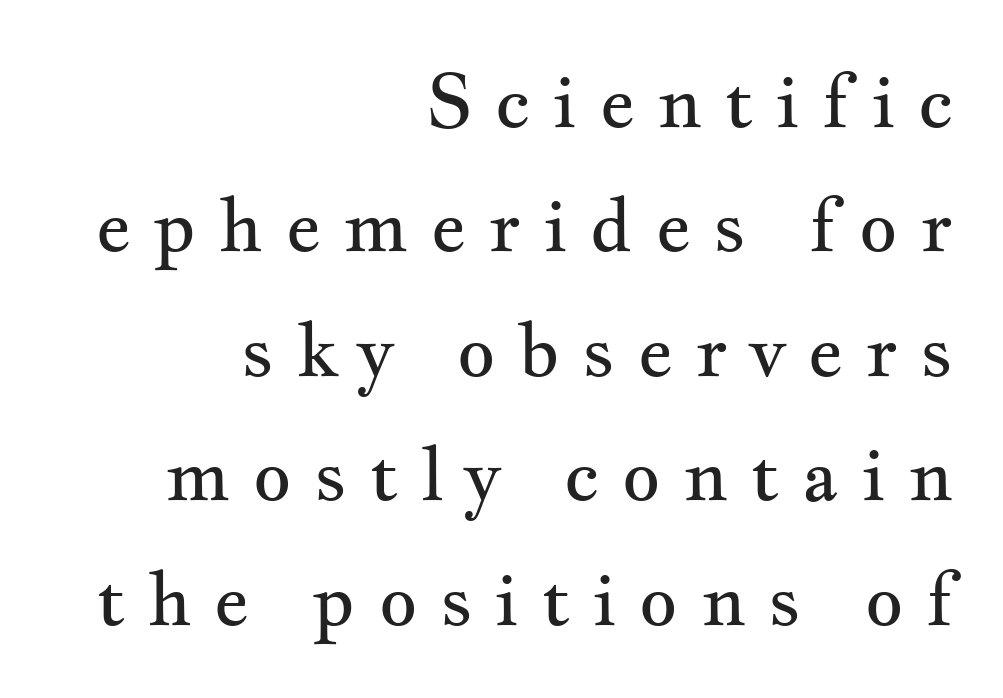
Does extra space separate the letters? Yes, quite a lot of it. The strip under each line holds only bare page. The type sits square on the baseline with zero lean. A typesetter would call this proportional, since set widths differ per character. Unlike a clean sans, this face finishes its strokes with serifs. Letters have the restrained weight of plain body copy at most.
